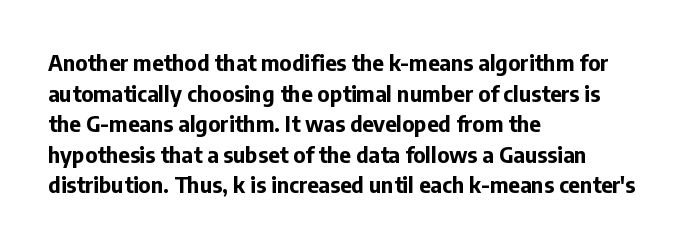
If you drew a line through each stem, it would be perfectly vertical. A normal amount of white space separates one row of letters from the next. Unmarked baselines from the first word to the last. Pretty heavy lettering here — definitely bold. The paragraph has a hard left edge and a soft right edge. These lines keep a tight, regular rhythm from letter to letter.
